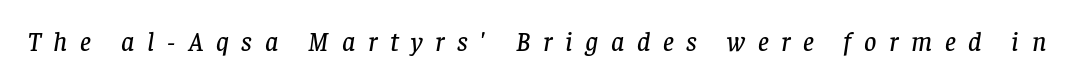
Q: Is the text italic (slanted)? A: Yes, it leans right by about 8 degrees.
Q: Is the text underlined? A: No.
Q: Is the spacing between letters normal or unusually wide? A: Unusually wide.
